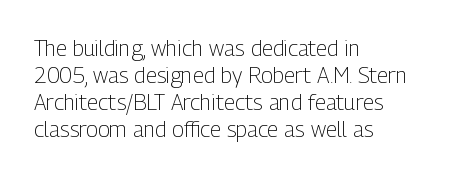
The image shows 22 px text type, upright; set left-aligned, line spacing 1.22x, normal letter spacing, not underlined.
